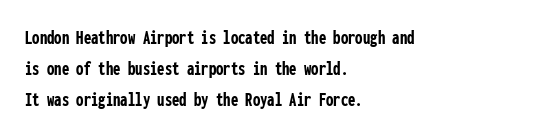
Q: Is the text bold? A: Yes.
Q: Is the text italic (slanted)? A: No, it is upright.
Q: Is the text underlined? A: No.
Q: How is the paragraph aligned? A: Left-aligned.
Q: Is the spacing between letters normal or unusually wide? A: Normal.
Q: Is the spacing between lines tight, normal or loose? A: Normal.
